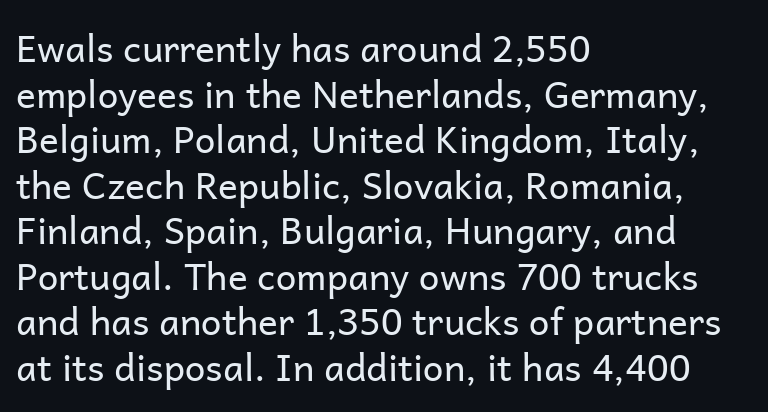
The image shows 37 px regular-weight sans-serif type, upright; set left-aligned, line spacing 1.23x, normal letter spacing, not underlined; low stroke contrast and a medium x-height.
